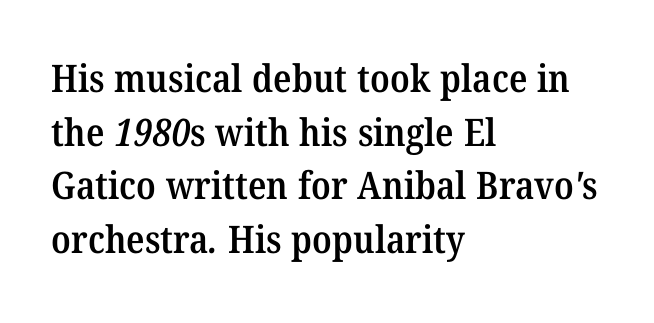
{"serif": "yes", "bold": "semi", "weight": "semibold", "width": "normal", "stroke_contrast": "medium", "x_height": "medium", "monospaced": "no", "underline": "no", "align": "left", "line_spacing": "normal", "line_spacing_ratio": 1.41, "letter_spacing": "normal", "letter_spacing_em": 0.0, "glyph_px": 38}
